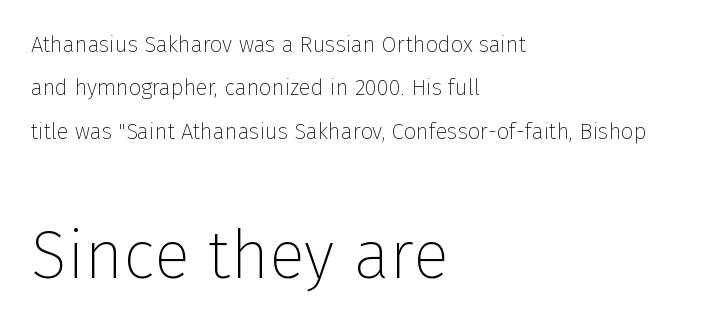
Ascenders rise straight up at ninety degrees. These two chunks differ in scale, with the bottom chunk taking the larger measure. On a weight scale, this lands at 450 or below. Spacing verdict: proportional, widths tailored to each character. Airy leading.
